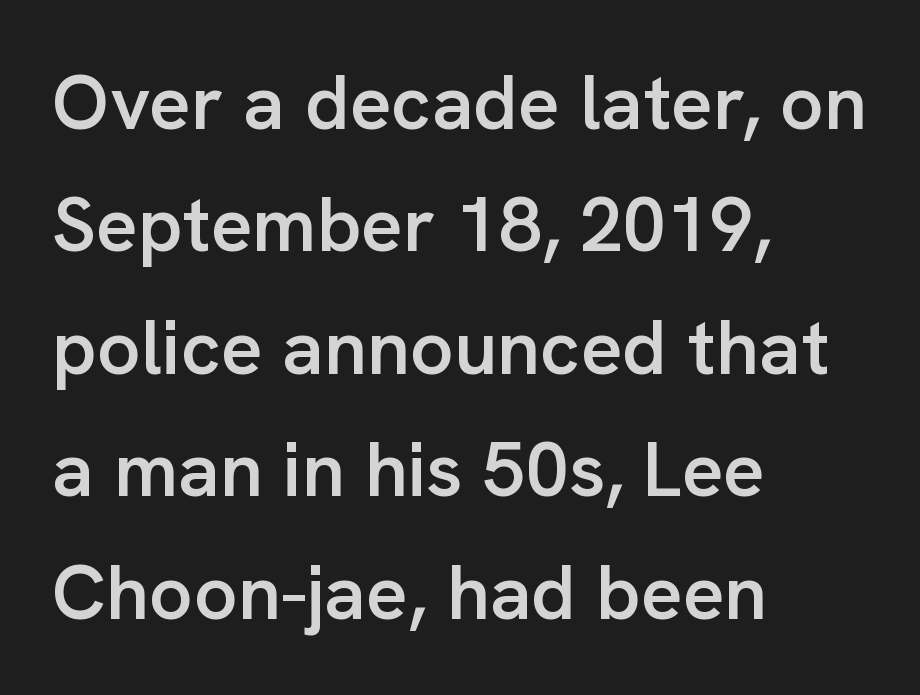
{"serif": "no", "italic": "no", "bold": "semi", "weight": "semibold", "width": "normal", "stroke_contrast": "low", "x_height": "medium", "monospaced": "no", "underline": "no", "align": "left", "line_spacing": "normal", "line_spacing_ratio": 1.59, "letter_spacing": "normal", "letter_spacing_em": 0.0, "glyph_px": 77}
